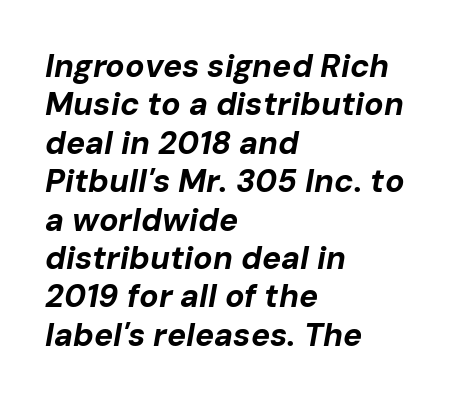
Q: Is the text bold? A: Yes.
Q: Is the text italic (slanted)? A: Yes, it leans right by about 10 degrees.
Q: Is the text underlined? A: No.
Q: How is the paragraph aligned? A: Left-aligned.
Q: Is the spacing between letters normal or unusually wide? A: Normal.
Q: Width (condensed, normal, or wide)? A: Normal.
Q: Stroke contrast? A: Low.
Q: x-height? A: Medium.
Q: Monospaced? A: No.
